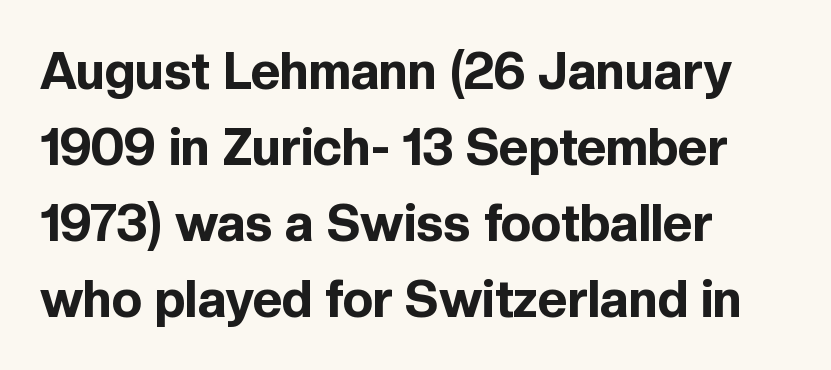
The image shows 51 px bold sans-serif type, upright; set left-aligned, normal line spacing (1.49x), normal letter spacing, not underlined; a medium x-height.
